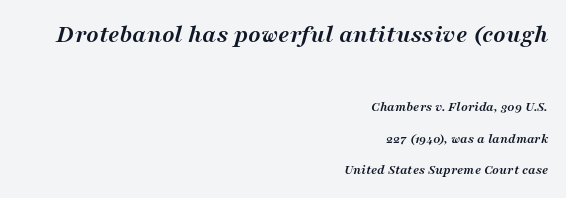
Q: Is the text bold? A: Yes.
Q: Is the text italic (slanted)? A: Yes, it leans right by about 16 degrees.
Q: Is the text underlined? A: No.
Q: How is the paragraph aligned? A: Right-aligned.
Q: Is the spacing between letters normal or unusually wide? A: Normal.
Q: Is the spacing between lines tight, normal or loose? A: Loose.
Q: Which block of text is set in a larger size, the first (top) or the second (bottom)? A: The first (top) one.
